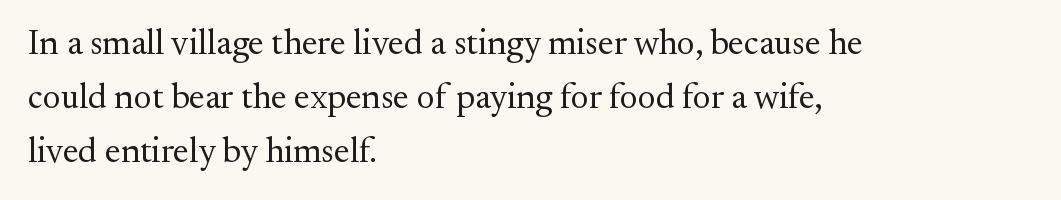
This rendering leaves character spacing at its baseline value. Caption: multi-line text, flush left, ragged right. Leading matches the norm, producing a regular column. These glyphs show unthickened strokes, regular width or finer. The letters advance in unequal steps, a hallmark of proportional type.
